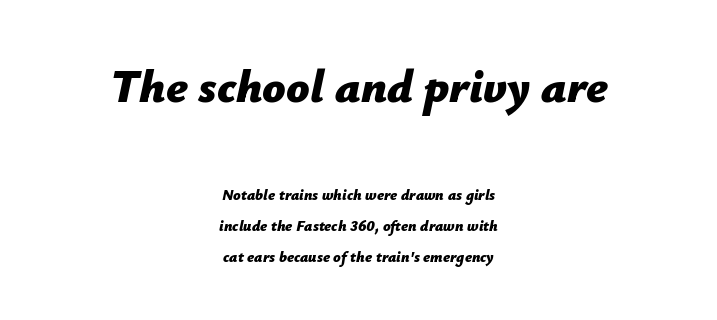
Q: Is the text bold? A: Yes.
Q: Is the text italic (slanted)? A: Yes, it leans right by about 12 degrees.
Q: Is the text underlined? A: No.
Q: How is the paragraph aligned? A: Centered.
Q: Is the spacing between letters normal or unusually wide? A: Normal.
Q: Is the spacing between lines tight, normal or loose? A: Loose.
Q: Which block of text is set in a larger size, the first (top) or the second (bottom)? A: The first (top) one.
Q: Width (condensed, normal, or wide)? A: Normal.
Q: Stroke contrast? A: Low.
Q: x-height? A: Medium.
Q: Monospaced? A: No.
